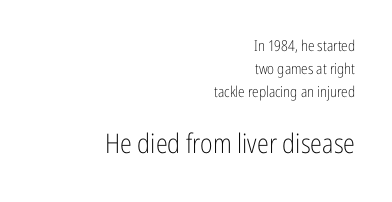
The image shows 27 px text type, upright; set right-aligned, normal line spacing (1.54x), normal letter spacing, not underlined; the second (bottom) block is 1.8x larger.
